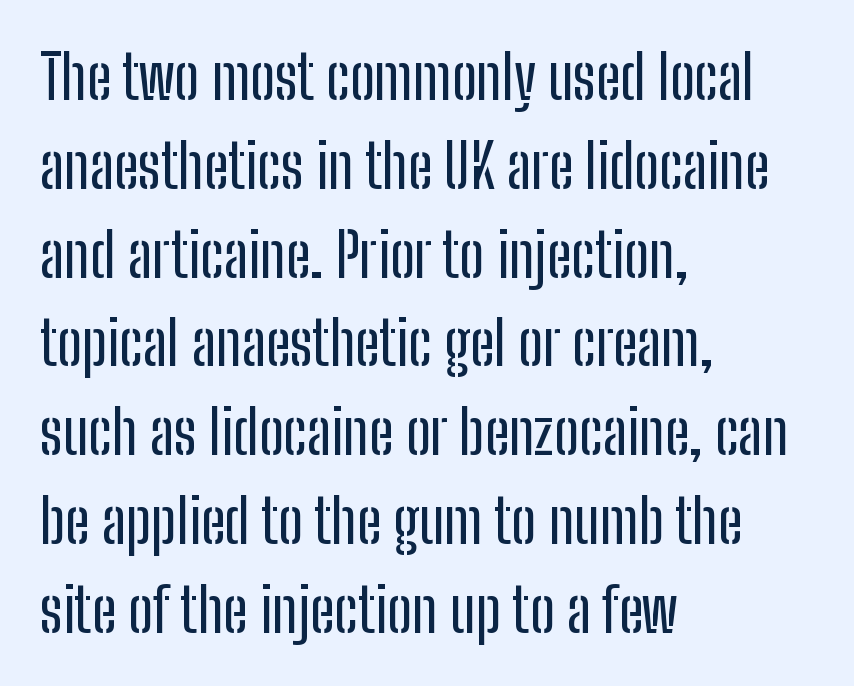
Vertically, the passage feels balanced, rows spaced as you'd expect. Type style note: lacks serifs. The face used here is proportionally spaced, like ordinary book or web type. A bare baseline throughout the passage. The typesetter chose a ragged-right arrangement here.
